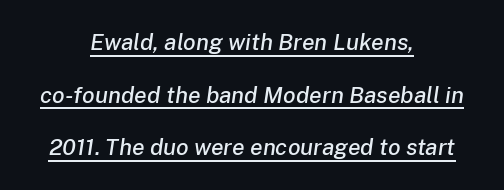
Here the glyphs are tracked normally, forming tight word shapes. Where is the straight margin? There isn't one; the lines are centered. A typesetter would mark this as italic. The sample's only ornament is a line tracing under the words.
